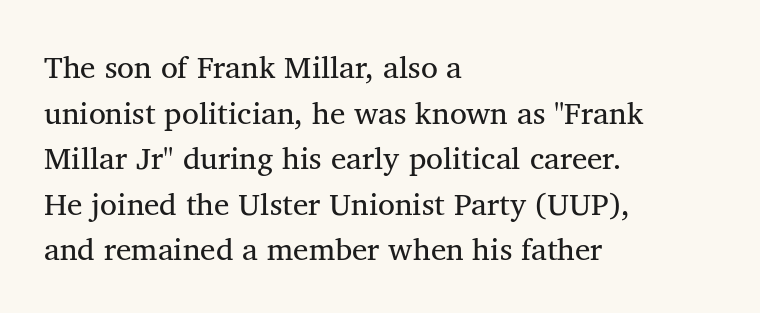
Each letter's strokes conclude with small projecting serifs. Unmarked baselines from the first word to the last. Rows of type keep a routine distance in the vertical direction. In CSS terms this would be text-align: left. Weight: not bold — regular or lighter. Here the designer chose a conventional face with non-uniform glyph widths.
